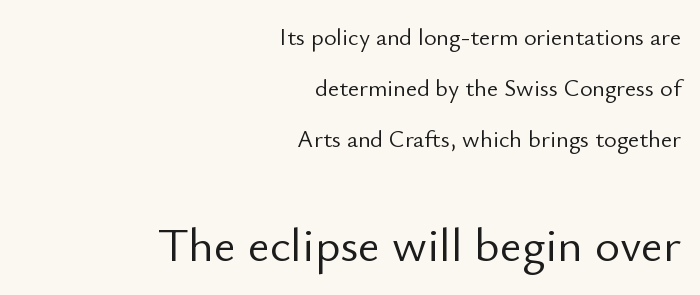
{"serif": "no", "italic": "no", "bold": "no", "weight": "light", "width": "normal", "stroke_contrast": "low", "x_height": "small", "monospaced": "no", "underline": "no", "align": "right", "line_spacing": "loose", "line_spacing_ratio": 2.12, "letter_spacing": "normal", "letter_spacing_em": 0.0, "larger_block": "second", "size_ratio": 2.0, "glyph_px": 48}
